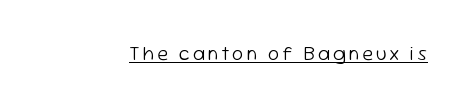
{"italic": "no", "bold": "no", "underline": "yes", "glyph_px": 20}
